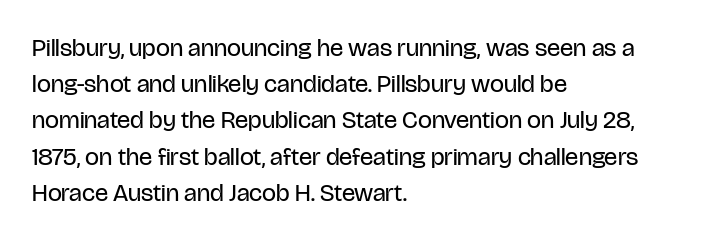
Q: Is the text bold? A: No.
Q: Is the text italic (slanted)? A: No, it is upright.
Q: Is the text underlined? A: No.
Q: How is the paragraph aligned? A: Left-aligned.
Q: Is the spacing between letters normal or unusually wide? A: Normal.
Q: Is the spacing between lines tight, normal or loose? A: Normal.
